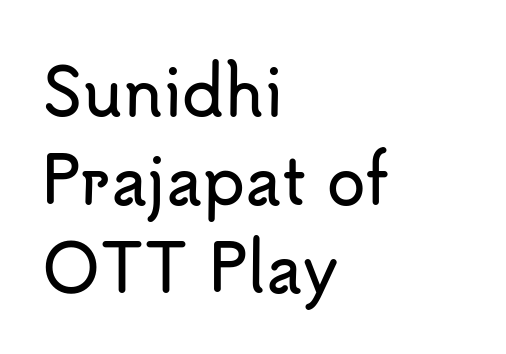
Q: Is the text italic (slanted)? A: No, it is upright.
Q: Is the typeface a serif or a sans-serif typeface? A: Sans-serif.
Q: Is the text underlined? A: No.
Q: How is the paragraph aligned? A: Left-aligned.
Q: Is the spacing between letters normal or unusually wide? A: Normal.
Q: Is the spacing between lines tight, normal or loose? A: Normal.
Q: Width (condensed, normal, or wide)? A: Normal.
Q: Stroke contrast? A: Low.
Q: x-height? A: Small.
Q: Monospaced? A: No.
